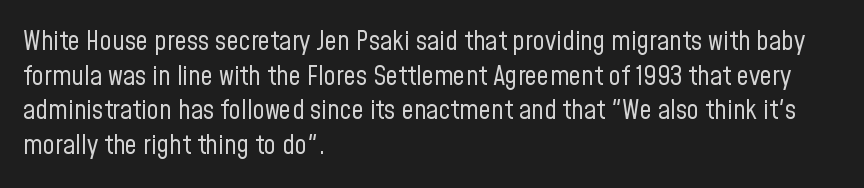
Q: Is the text bold? A: No.
Q: Is the text italic (slanted)? A: No, it is upright.
Q: Is the text underlined? A: No.
Q: How is the paragraph aligned? A: Left-aligned.
Q: Is the spacing between letters normal or unusually wide? A: Normal.
Q: Is the spacing between lines tight, normal or loose? A: Normal.
